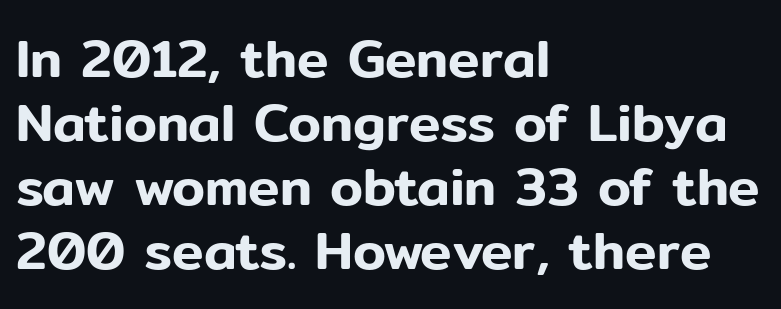
The face used here is proportionally spaced, like ordinary book or web type. This sample uses an upright cut, with every glyph sitting square on the baseline. Type style note: lacks serifs. Look at the tracking — it's just the regular setting, nothing added. The space directly below the letters is spotless. The lines are quadded left.
